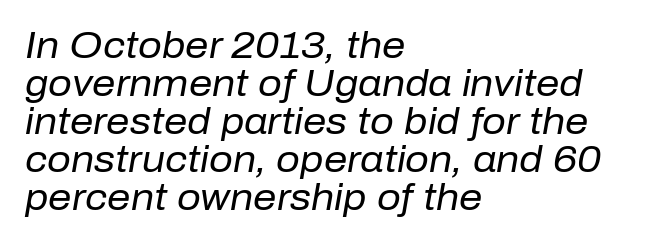
Think standard paragraph weight, or any step lighter than that. The ragged edge is on the right, which tells us the setting is flush left. Underline: absent. The passage shown is typed in a proportional face where columns would drift. Compared with ordinary roman type, these characters are visibly tilted.
